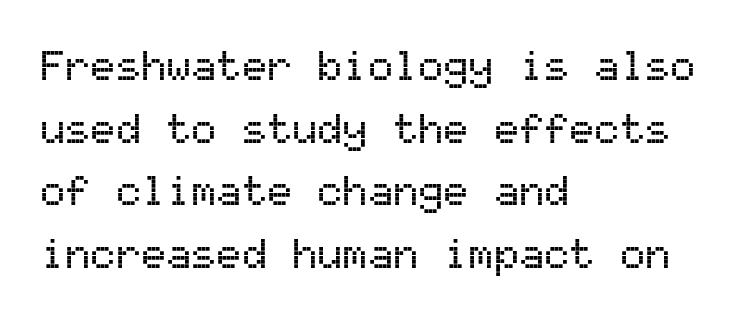
The image shows 42 px sans-serif type, upright, monospaced; set left-aligned, normal line spacing (1.49x), normal letter spacing, not underlined; medium stroke contrast and a medium x-height.
